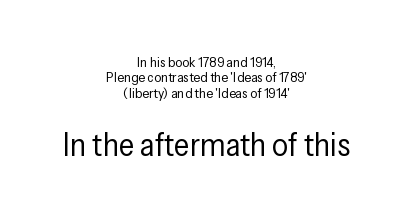
The passage shown begins with its smaller block and ends with its larger one. The vertical gap from one line to the next is small. Check where the strokes stop: nothing finishes them off — pure sans. The characters are drawn with everyday or finer stroke widths. Spacing between characters is what you'd get straight out of the box.
